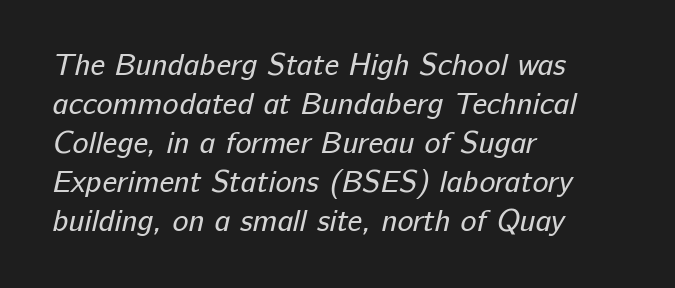
The image shows 30 px regular-weight sans-serif type; set left-aligned, normal line spacing (1.3x), normal letter spacing, not underlined; low stroke contrast and a medium x-height.
